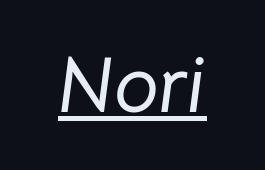
Q: Is the text italic (slanted)? A: Yes, it leans right by about 8 degrees.
Q: Is the text underlined? A: Yes.
Q: Is the spacing between letters normal or unusually wide? A: Normal.
Q: Width (condensed, normal, or wide)? A: Normal.
Q: Stroke contrast? A: Low.
Q: x-height? A: Medium.
Q: Monospaced? A: No.
